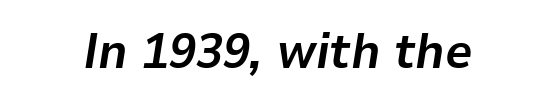
The image shows 49 px bold type, italic (leaning right); set normal letter spacing, not underlined; low stroke contrast and a medium x-height.
